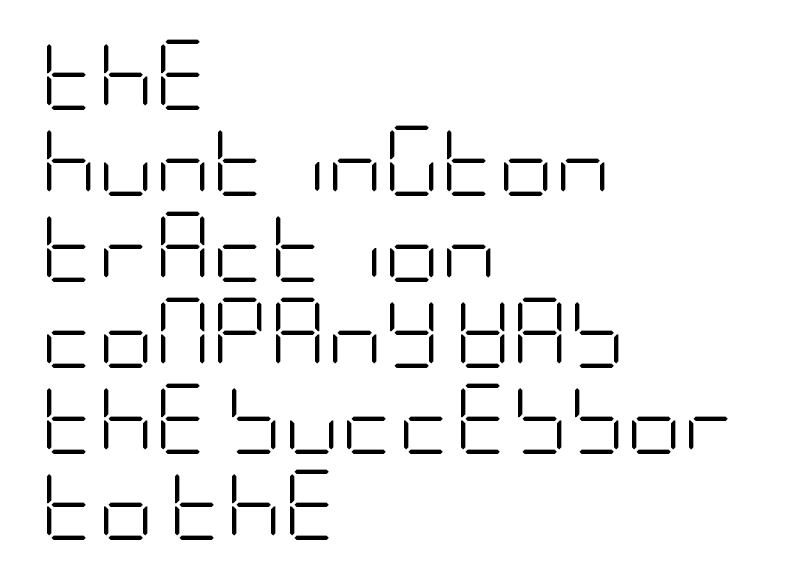
Q: Is the text bold? A: No.
Q: Is the text italic (slanted)? A: No, it is upright.
Q: Is the typeface a serif or a sans-serif typeface? A: Sans-serif.
Q: Is the text underlined? A: No.
Q: How is the paragraph aligned? A: Left-aligned.
Q: Is the spacing between letters normal or unusually wide? A: Normal.
Q: Width (condensed, normal, or wide)? A: Condensed.
Q: Stroke contrast? A: Low.
Q: x-height? A: Large.
